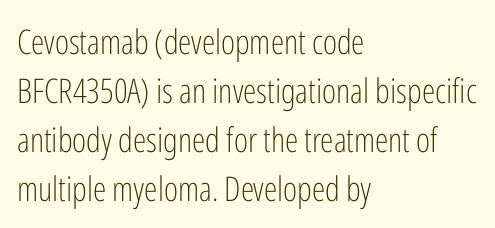
You could not count columns in this text — the font is proportionally spaced. Line starts are locked; line ends wander. Descenders hang freely into open space. Short note: letters normally spaced. No feet cap the strokes, marking this as sans-serif type. Weight: regular or lighter.
